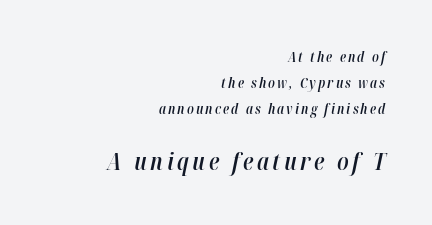
The image shows 24 px text type, italic (leaning right); set right-aligned, line spacing 1.85x, not underlined; the second (bottom) block is 1.71x larger.
